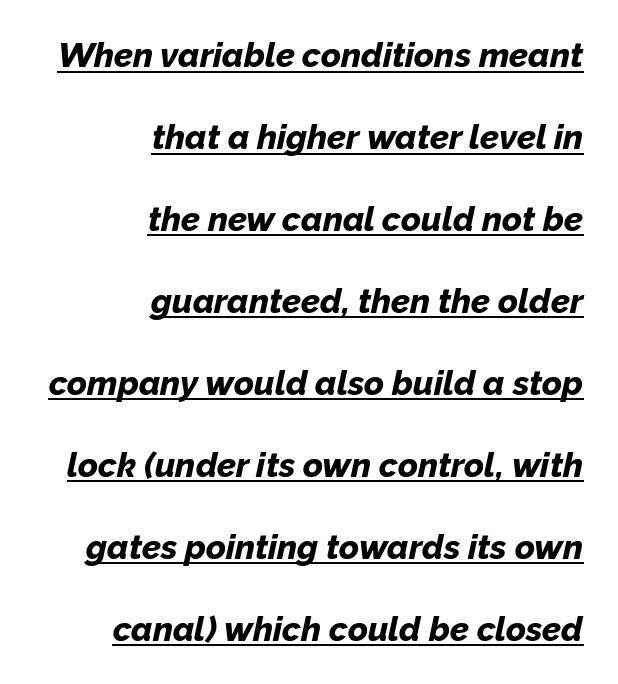
{"italic": "yes", "lean": "right", "slant_degrees": 12, "bold": "yes", "weight": "bold", "width": "normal", "stroke_contrast": "low", "x_height": "medium", "monospaced": "no", "underline": "yes", "align": "right", "line_spacing": "loose", "line_spacing_ratio": 2.41, "letter_spacing": "normal", "letter_spacing_em": 0.0, "glyph_px": 34}
